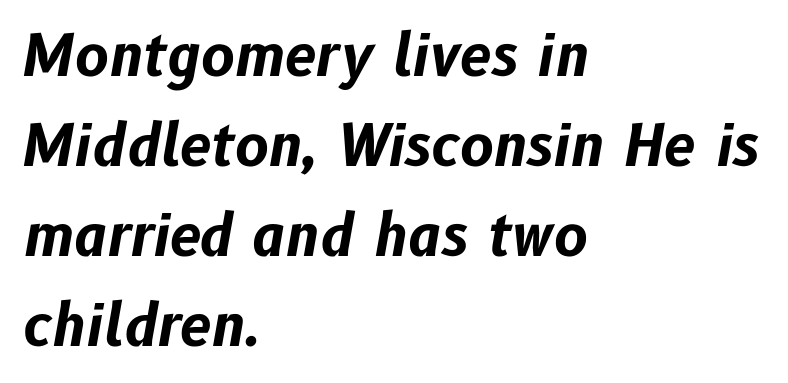
{"italic": "yes", "lean": "right", "slant_degrees": 10, "bold": "yes", "weight": "bold", "width": "normal", "stroke_contrast": "low", "x_height": "medium", "monospaced": "no", "underline": "no", "align": "left", "line_spacing": "normal", "line_spacing_ratio": 1.58, "letter_spacing": "normal", "letter_spacing_em": 0.0, "glyph_px": 57}
